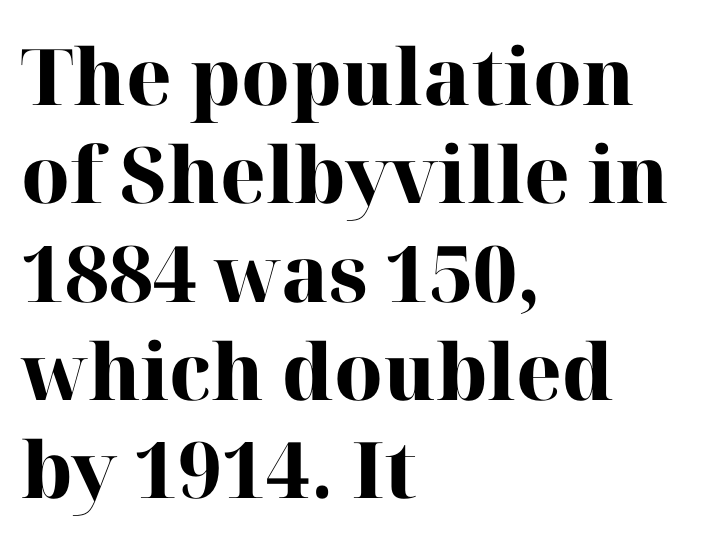
This sample has the flowing, uneven cadence of proportional lettering. Does extra space separate the letters? No, they use regular spacing. I'd call this a serif setting — the letters wear small feet. Any mark beneath the type? The region is blank. In terms of leading, this rendering sits right in the middle. Italic? Not at all — the glyphs are vertical.
